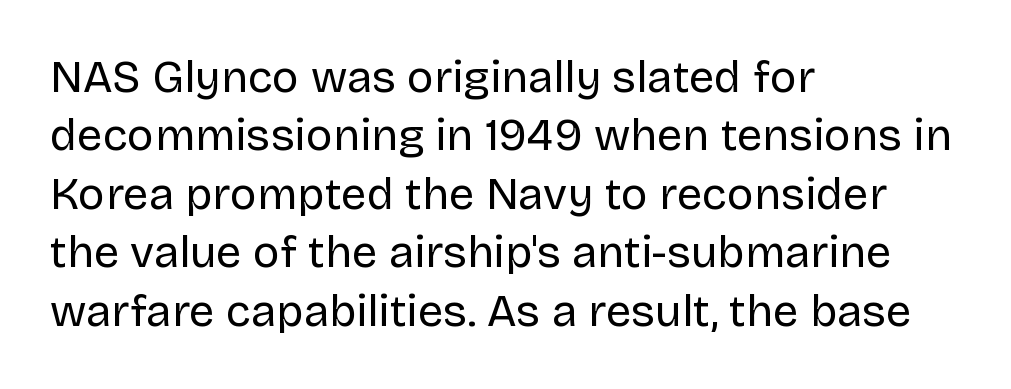
{"serif": "no", "italic": "no", "bold": "no", "weight": "regular", "width": "normal", "stroke_contrast": "low", "x_height": "large", "monospaced": "no", "underline": "no", "align": "left", "line_spacing": "normal", "line_spacing_ratio": 1.3, "letter_spacing": "normal", "letter_spacing_em": 0.0, "glyph_px": 45}
